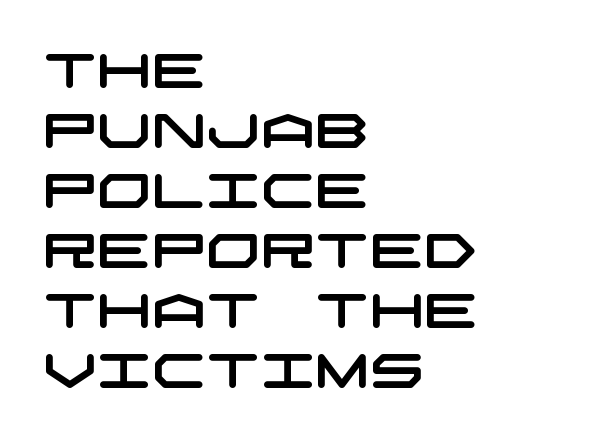
The image shows 48 px wide sans-serif type; set left-aligned, normal line spacing (1.25x), normal letter spacing, not underlined; low stroke contrast and a large x-height.
